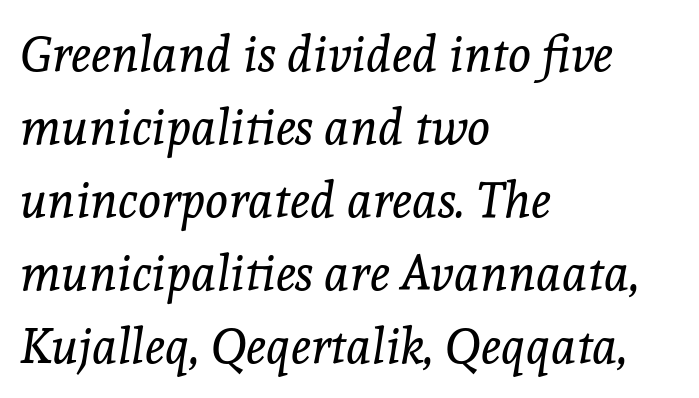
Q: Is the text bold? A: No.
Q: Is the text italic (slanted)? A: Yes, it leans right by about 8 degrees.
Q: Is the typeface a serif or a sans-serif typeface? A: Serif.
Q: Is the text underlined? A: No.
Q: How is the paragraph aligned? A: Left-aligned.
Q: Is the spacing between letters normal or unusually wide? A: Normal.
Q: Is the spacing between lines tight, normal or loose? A: Normal.
Q: Width (condensed, normal, or wide)? A: Normal.
Q: x-height? A: Medium.
Q: Monospaced? A: No.
